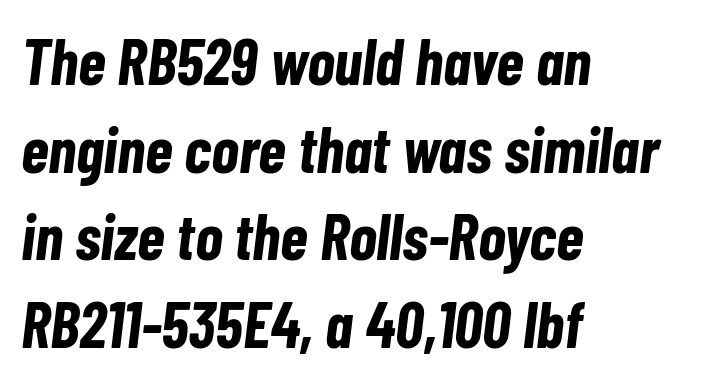
How are the letters spaced? Ordinarily, with no added tracking. Underlining? Definitely not there. Rows of type keep a routine distance in the vertical direction. This sample has the flowing, uneven cadence of proportional lettering. Horizontally, the lines are justified to the leading edge only. When letters slant like this, we call the style italic.
